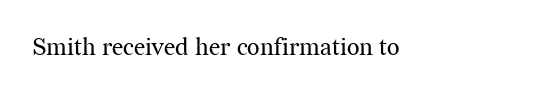
The image shows 24 px text type, upright; set normal letter spacing, not underlined.
